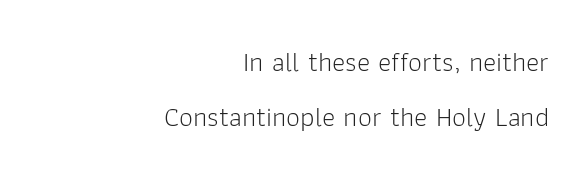
The image shows 28 px light sans-serif type, upright; set right-aligned, loose line spacing (1.97x), normal letter spacing, not underlined; low stroke contrast and a medium x-height.
